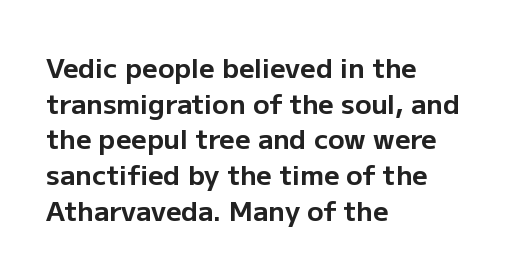
The image shows 27 px bold type, upright; set left-aligned, normal line spacing (1.32x), normal letter spacing, not underlined.
